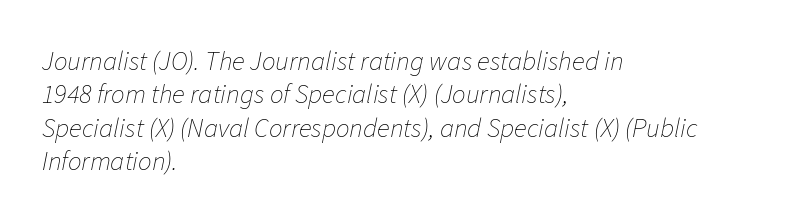
{"italic": "yes", "lean": "right", "slant_degrees": 11, "bold": "no", "underline": "no", "align": "left", "line_spacing_ratio": 1.24, "letter_spacing": "normal", "letter_spacing_em": 0.0, "glyph_px": 27}
